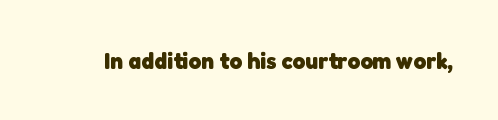
{"bold": "yes", "underline": "no", "letter_spacing": "normal", "letter_spacing_em": 0.0, "glyph_px": 24}
